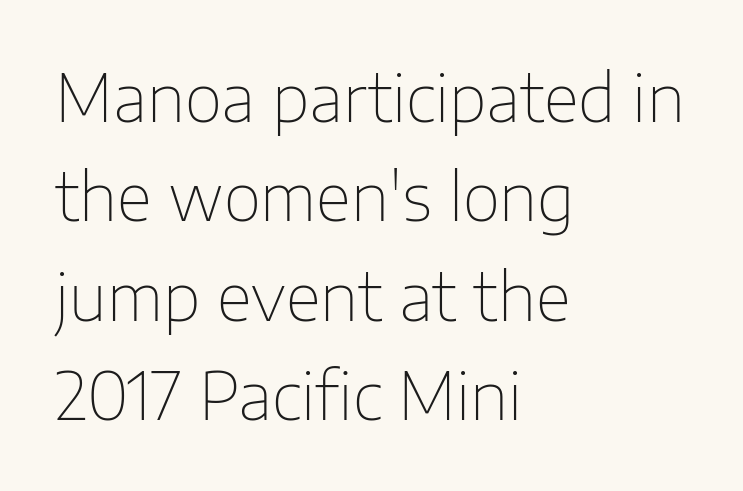
The image shows 65 px thin sans-serif type, upright; set left-aligned, normal line spacing (1.53x), normal letter spacing, not underlined; low stroke contrast and a medium x-height.
